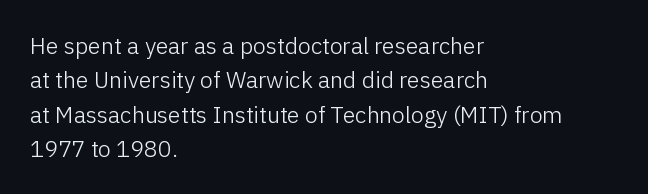
{"italic": "no", "bold": "no", "underline": "no", "align": "left", "line_spacing": "normal", "line_spacing_ratio": 1.49, "letter_spacing": "normal", "letter_spacing_em": 0.0, "glyph_px": 23}
